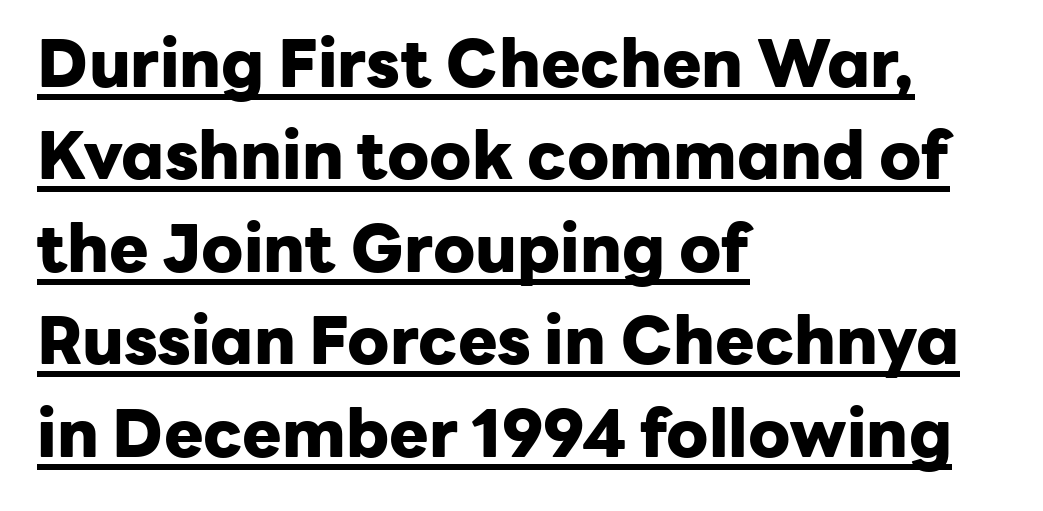
Q: Is the text bold? A: Yes.
Q: Is the text italic (slanted)? A: No, it is upright.
Q: Is the typeface a serif or a sans-serif typeface? A: Sans-serif.
Q: Is the text underlined? A: Yes.
Q: How is the paragraph aligned? A: Left-aligned.
Q: Is the spacing between letters normal or unusually wide? A: Normal.
Q: Is the spacing between lines tight, normal or loose? A: Normal.
Q: Width (condensed, normal, or wide)? A: Normal.
Q: Stroke contrast? A: Low.
Q: x-height? A: Medium.
Q: Monospaced? A: No.
